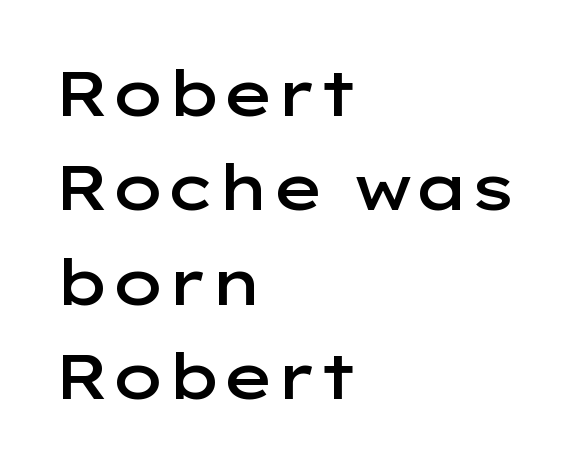
Q: Is the text bold? A: Semi-bold.
Q: Is the text italic (slanted)? A: No, it is upright.
Q: Is the typeface a serif or a sans-serif typeface? A: Sans-serif.
Q: Is the text underlined? A: No.
Q: How is the paragraph aligned? A: Left-aligned.
Q: Is the spacing between letters normal or unusually wide? A: Normal.
Q: Is the spacing between lines tight, normal or loose? A: Normal.
Q: Width (condensed, normal, or wide)? A: Wide.
Q: Stroke contrast? A: Low.
Q: x-height? A: Medium.
Q: Monospaced? A: No.
